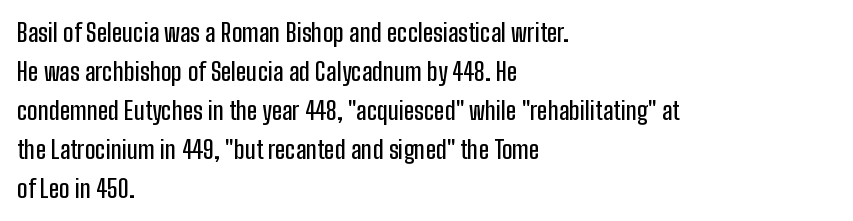
The image shows 25 px text type, upright; set left-aligned, normal line spacing (1.56x), normal letter spacing, not underlined.
